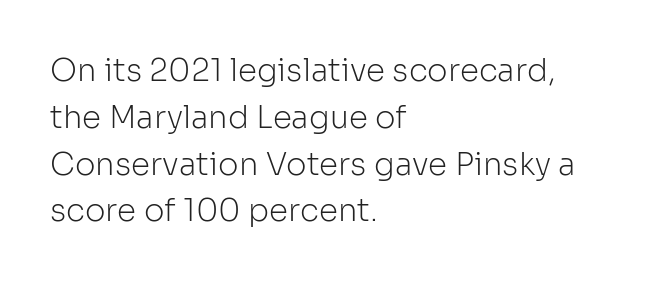
Unlike italic type, these characters show no tilt at all. Evenly set lines give the paragraph a standard silhouette. The space beneath each line is pristine and unruled. Here the designer chose a conventional face with non-uniform glyph widths. On a weight scale, this lands at 450 or below. Standard letterfit; no display-style spreading of the glyphs.
